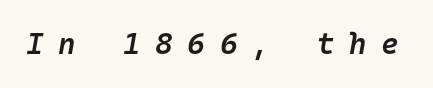
The type is letterspaced generously, with wide tracking. Check under the words: just untouched page. Moderately thickened strokes mark this as semibold type. Each letter, wide or thin by design, is forced into the same width here. Notice how the stems are inclined rather than vertical — that's the hallmark of italics.
